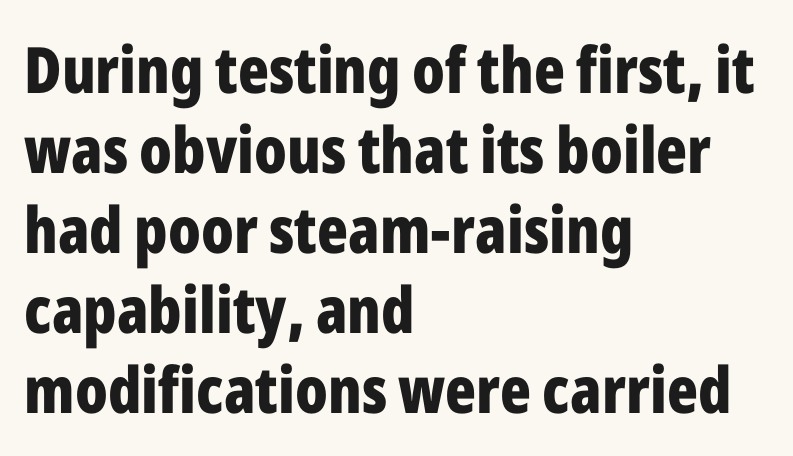
The letters are bold, with thick, heavy strokes. A bare baseline throughout the passage. Successive baselines arrive at the customary interval. The letters carry no serifs — their stems end cleanly without finishing strokes. You could not count columns in this text — the font is proportionally spaced. Teacher's note: observe the even left margin — that is flush-left alignment.
